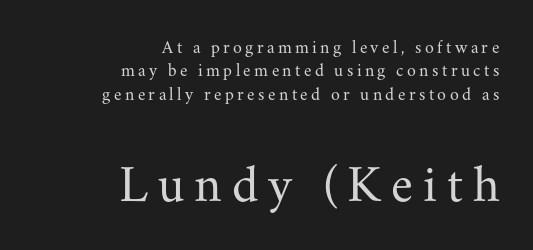
{"serif": "yes", "italic": "no", "bold": "no", "weight": "regular", "width": "normal", "stroke_contrast": "medium", "x_height": "small", "monospaced": "no", "underline": "no", "align": "right", "line_spacing": "normal", "line_spacing_ratio": 1.3, "larger_block": "second", "size_ratio": 2.94, "glyph_px": 53}
